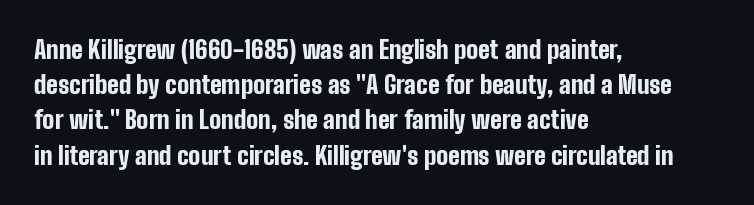
Q: Is the text bold? A: Yes.
Q: Is the text italic (slanted)? A: No, it is upright.
Q: Is the text underlined? A: No.
Q: How is the paragraph aligned? A: Left-aligned.
Q: Is the spacing between letters normal or unusually wide? A: Normal.
Q: Is the spacing between lines tight, normal or loose? A: Normal.
